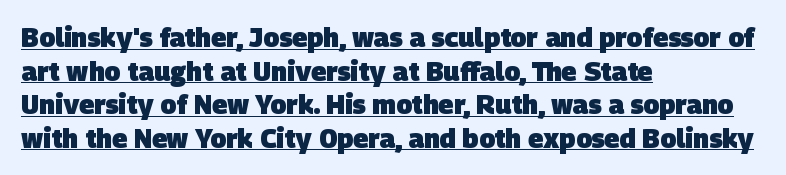
{"bold": "yes", "underline": "yes", "align": "left", "line_spacing": "normal", "line_spacing_ratio": 1.29, "letter_spacing": "normal", "letter_spacing_em": 0.0, "glyph_px": 26}
